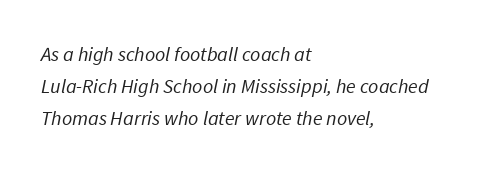
Q: Is the text bold? A: No.
Q: Is the text underlined? A: No.
Q: How is the paragraph aligned? A: Left-aligned.
Q: Is the spacing between letters normal or unusually wide? A: Normal.
Q: Is the spacing between lines tight, normal or loose? A: Normal.
